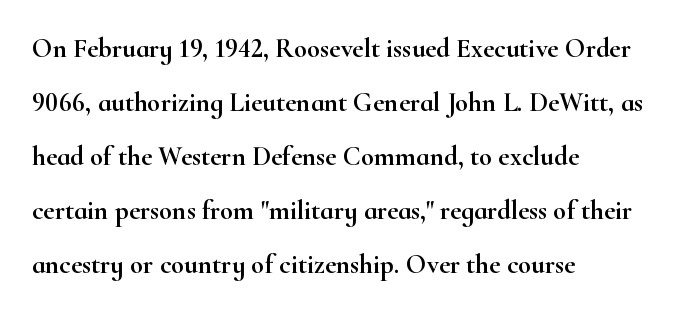
The image shows 27 px text type, upright; set left-aligned, loose line spacing (2.0x), normal letter spacing, not underlined.
